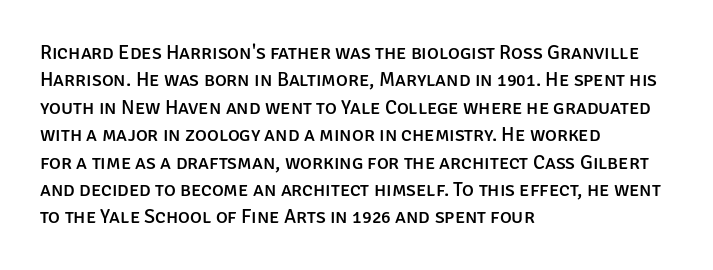
The specimen omits any rule beneath the text block's lines. The face used here is rendered with its standard letterfit. Posture: straight, roman, zero tilt. A student would call this left alignment; a typographer would say flush left, rag right. If you measured baseline to baseline, you'd find a middling distance.
